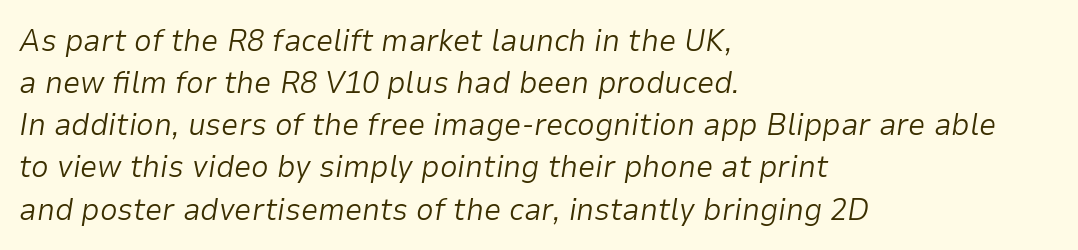
Here the designer chose a conventional face with non-uniform glyph widths. A typesetter would call this leading conventional body-copy spacing. Glyph-to-glyph distance matches everyday printed text. Check the space under the baseline: it is left empty. Weight: regular or lighter.
